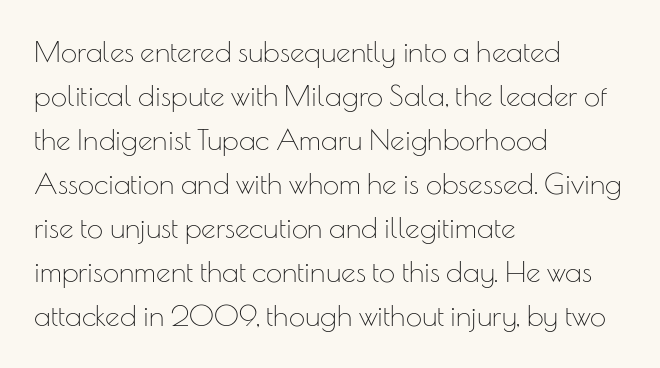
Q: Is the text bold? A: No.
Q: Is the text italic (slanted)? A: No, it is upright.
Q: Is the typeface a serif or a sans-serif typeface? A: Sans-serif.
Q: Is the text underlined? A: No.
Q: How is the paragraph aligned? A: Left-aligned.
Q: Is the spacing between letters normal or unusually wide? A: Normal.
Q: Is the spacing between lines tight, normal or loose? A: Normal.
Q: Width (condensed, normal, or wide)? A: Normal.
Q: Stroke contrast? A: Low.
Q: x-height? A: Small.
Q: Monospaced? A: No.
